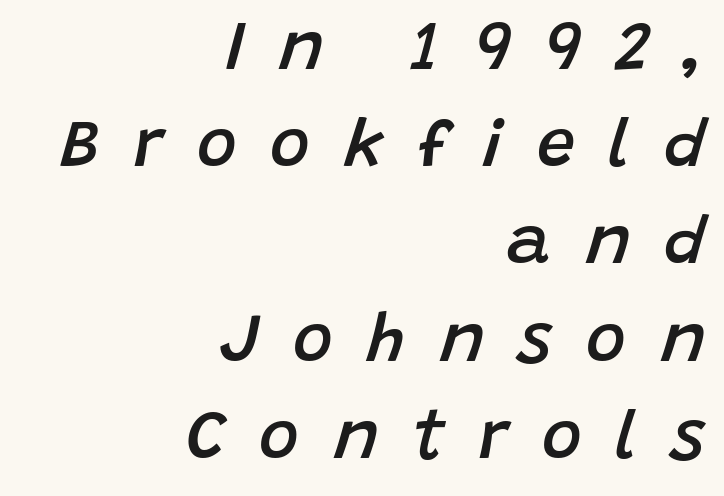
This block has exactly the height ordinary leading produces. Is this a fixed-width face? No — the glyphs have proportional, varying widths. You could only call the tracking loose — the letters float apart. Just letters on the line, the space beneath them empty. Looking at the ascenders, they clearly lean.
